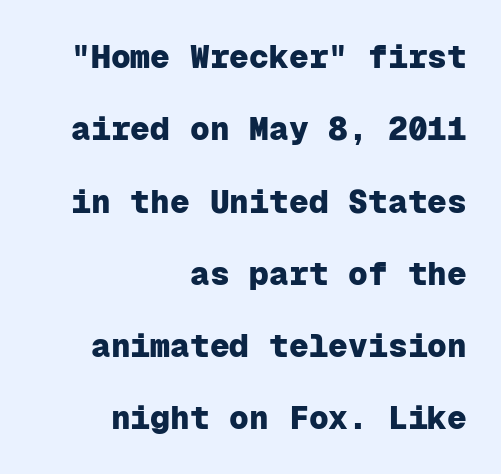
The image shows 33 px heavy sans-serif type, upright, monospaced; set right-aligned, loose line spacing (2.19x), normal letter spacing, not underlined; low stroke contrast and a medium x-height.
